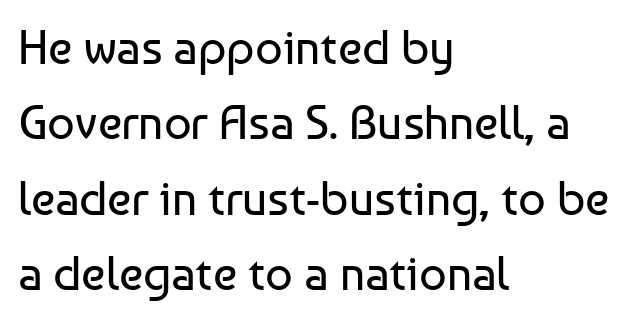
Q: Is the text bold? A: No.
Q: Is the text italic (slanted)? A: No, it is upright.
Q: Is the typeface a serif or a sans-serif typeface? A: Sans-serif.
Q: Is the text underlined? A: No.
Q: How is the paragraph aligned? A: Left-aligned.
Q: Is the spacing between letters normal or unusually wide? A: Normal.
Q: Is the spacing between lines tight, normal or loose? A: Normal.
Q: Width (condensed, normal, or wide)? A: Normal.
Q: Stroke contrast? A: Low.
Q: x-height? A: Medium.
Q: Monospaced? A: No.
